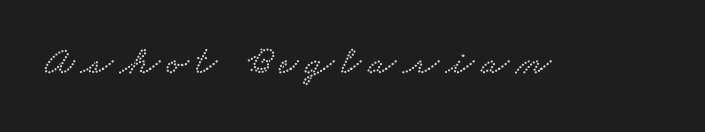
Font category for this specimen: serif. The letters advance in unequal steps, a hallmark of proportional type. The specimen omits any rule beneath the text block's lines.
